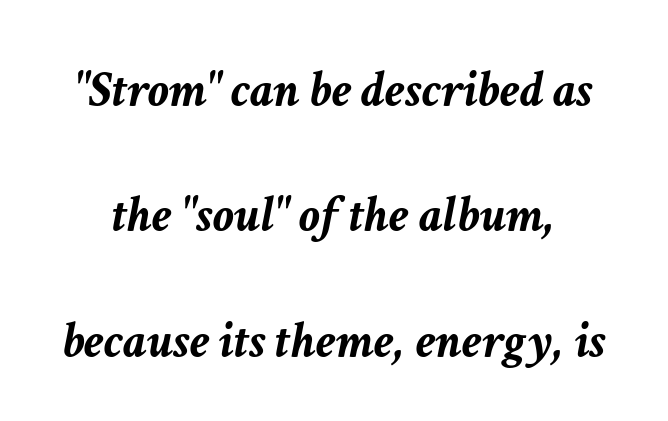
Each new line begins a long way beneath the previous one. These lines keep a tight, regular rhythm from letter to letter. If you drew a line through each stem, it would be angled. The passage shown is typed in a proportional face where columns would drift.
